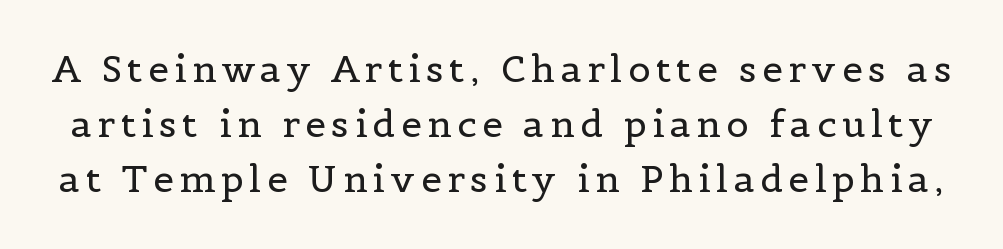
{"serif": "yes", "italic": "no", "bold": "no", "weight": "regular", "width": "normal", "x_height": "medium", "monospaced": "no", "underline": "no", "line_spacing": "normal", "line_spacing_ratio": 1.49, "glyph_px": 37}
